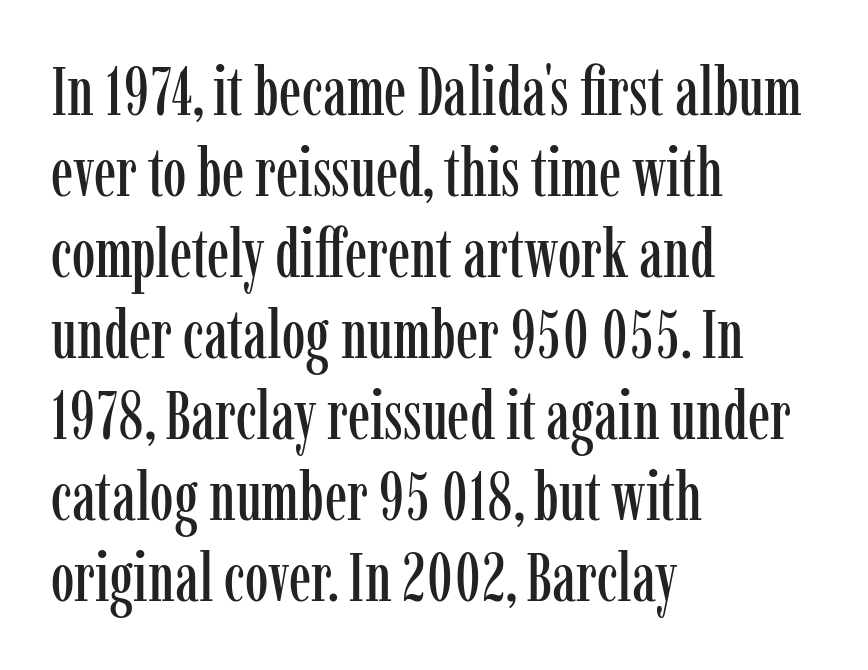
{"serif": "yes", "italic": "no", "width": "condensed", "stroke_contrast": "low", "x_height": "medium", "monospaced": "no", "underline": "no", "align": "left", "line_spacing_ratio": 1.21, "letter_spacing": "normal", "letter_spacing_em": 0.0, "glyph_px": 67}
